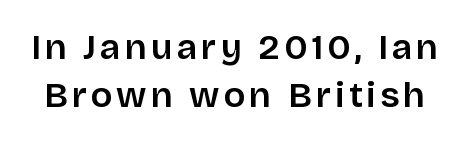
Posture: vertical. The line-height multiplier appears to be the usual default. Each row of text sits above clean, open space. You can tell from the bare stems that sans-serif type was used. Here the designer chose a conventional face with non-uniform glyph widths.
